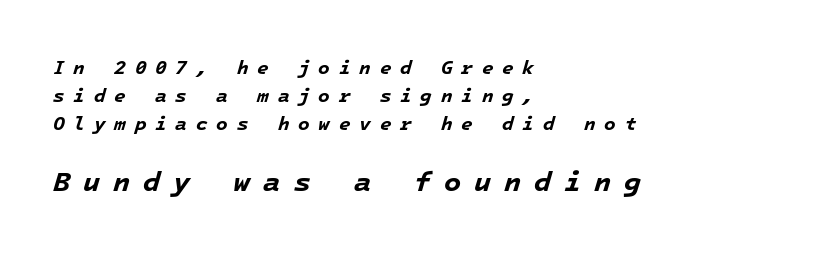
Q: Is the text bold? A: Yes.
Q: Is the text italic (slanted)? A: Yes, it leans right by about 16 degrees.
Q: Is the text underlined? A: No.
Q: How is the paragraph aligned? A: Left-aligned.
Q: Is the spacing between letters normal or unusually wide? A: Unusually wide.
Q: Is the spacing between lines tight, normal or loose? A: Normal.
Q: Which block of text is set in a larger size, the first (top) or the second (bottom)? A: The second (bottom) one.
Q: Width (condensed, normal, or wide)? A: Normal.
Q: Stroke contrast? A: Low.
Q: x-height? A: Medium.
Q: Monospaced? A: Yes.
